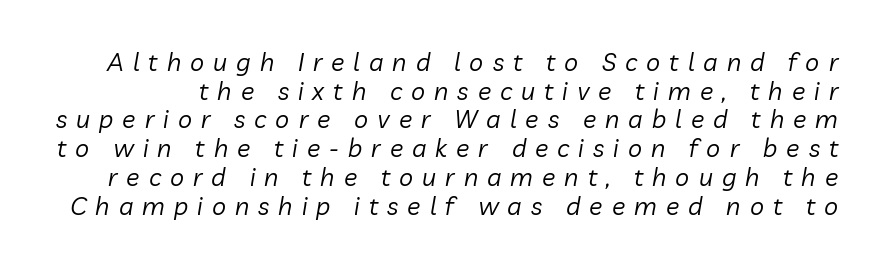
Q: Is the text bold? A: No.
Q: Is the text italic (slanted)? A: Yes, it leans right by about 10 degrees.
Q: Is the text underlined? A: No.
Q: Is the spacing between letters normal or unusually wide? A: Unusually wide.
Q: Is the spacing between lines tight, normal or loose? A: Tight.
